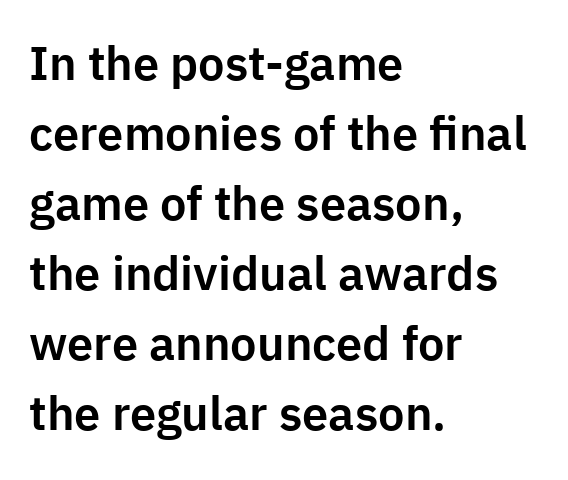
The image shows 47 px sans-serif type, upright; set left-aligned, normal line spacing (1.49x), normal letter spacing, not underlined; low stroke contrast and a medium x-height.
